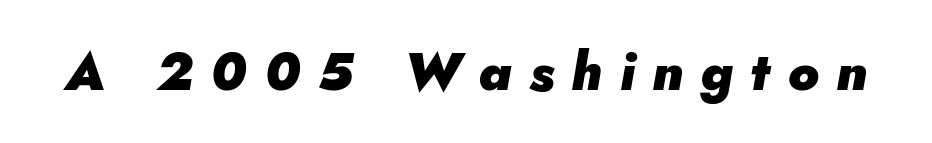
Q: Is the text bold? A: Yes.
Q: Is the text italic (slanted)? A: Yes, it leans right by about 5 degrees.
Q: Is the text underlined? A: No.
Q: Is the spacing between letters normal or unusually wide? A: Unusually wide.
Q: Width (condensed, normal, or wide)? A: Normal.
Q: Stroke contrast? A: Low.
Q: x-height? A: Small.
Q: Monospaced? A: No.
